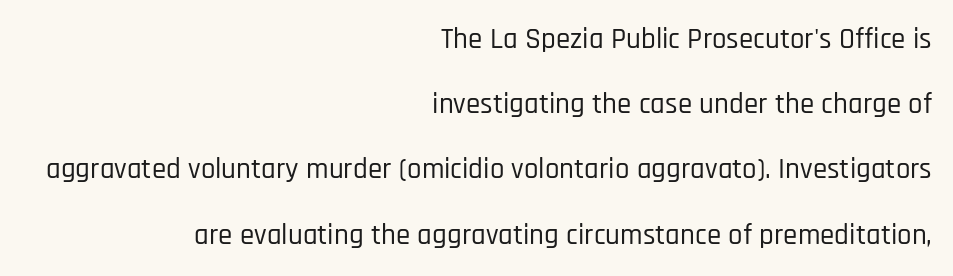
{"serif": "no", "italic": "no", "width": "condensed", "stroke_contrast": "low", "x_height": "large", "monospaced": "no", "underline": "no", "align": "right", "line_spacing": "loose", "line_spacing_ratio": 2.25, "letter_spacing": "normal", "letter_spacing_em": 0.0, "glyph_px": 29}
